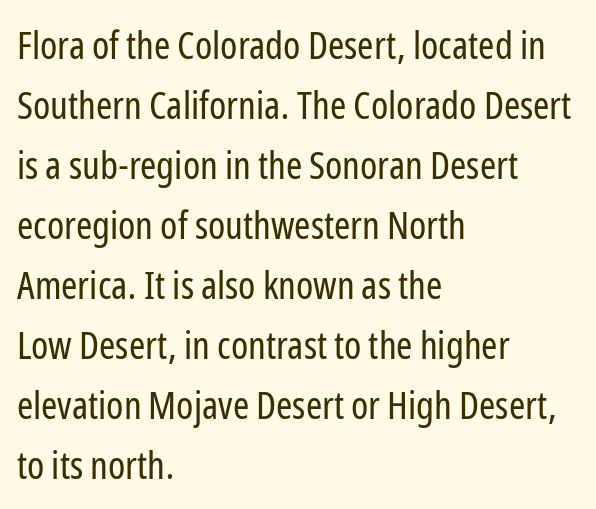
The image shows 39 px regular-weight, condensed sans-serif type, upright; set left-aligned, normal line spacing (1.54x), normal letter spacing, not underlined; low stroke contrast and a medium x-height.
